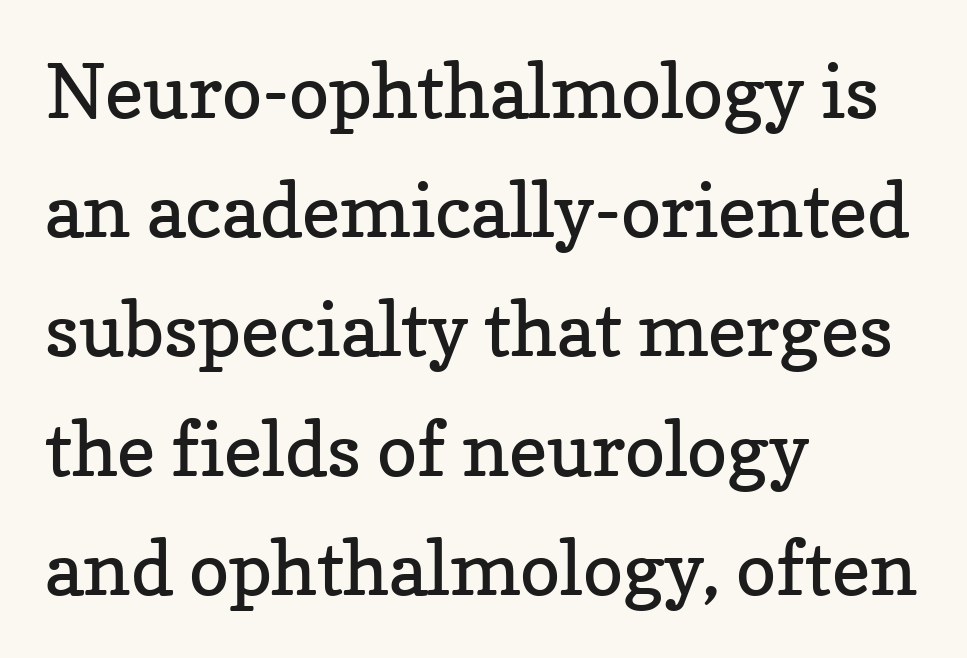
Quick note: interline space is typical. Nope, not italic — everything's standing straight. These lines keep a tight, regular rhythm from letter to letter. Each stroke keeps to a modest, everyday thickness or less.
